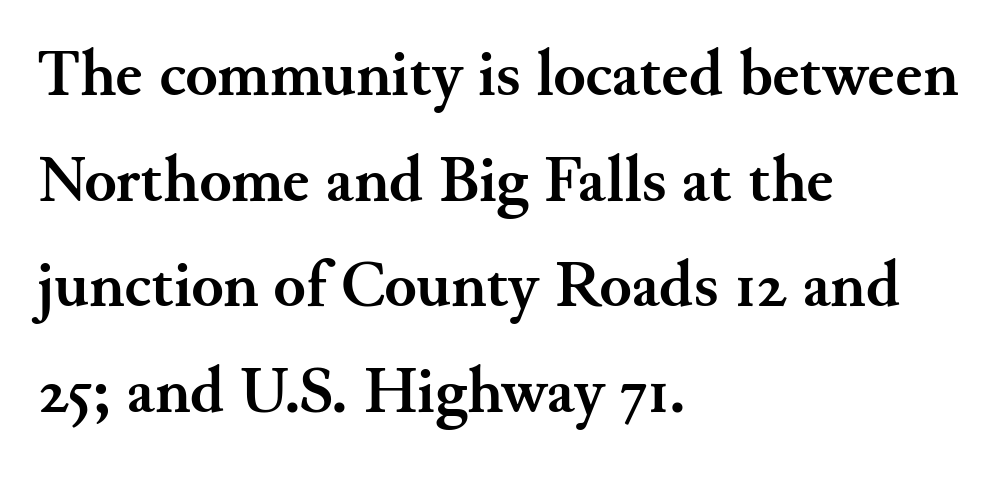
{"serif": "yes", "italic": "no", "bold": "yes", "weight": "semibold", "width": "normal", "stroke_contrast": "medium", "x_height": "small", "monospaced": "no", "underline": "no", "align": "left", "line_spacing": "normal", "line_spacing_ratio": 1.6, "letter_spacing": "normal", "letter_spacing_em": 0.0, "glyph_px": 66}
